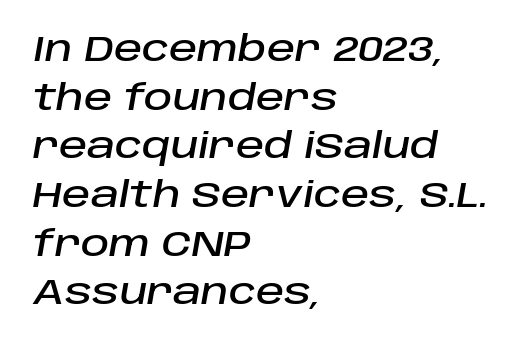
{"italic": "yes", "lean": "right", "slant_degrees": 10, "width": "normal", "stroke_contrast": "low", "x_height": "large", "monospaced": "no", "underline": "no", "align": "left", "line_spacing": "normal", "line_spacing_ratio": 1.39, "letter_spacing": "normal", "letter_spacing_em": 0.0, "glyph_px": 35}
